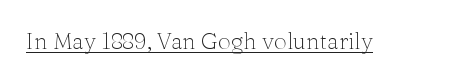
Students, observe the line beneath the letters — that is underlining. You can tell it's not italic because the verticals are truly vertical. Stems here are at most as thick as an everyday book face. Between one letter and the next there's only the usual sliver of space.
